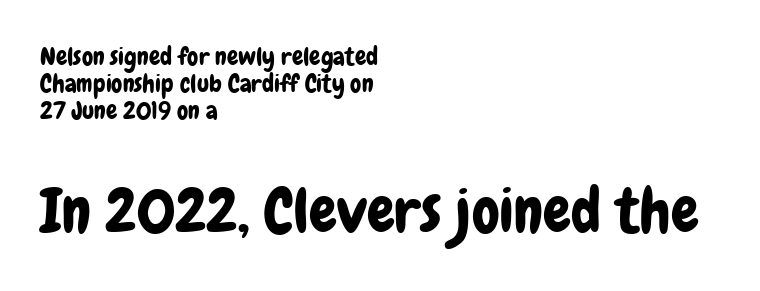
{"serif": "no", "italic": "no", "width": "condensed", "stroke_contrast": "low", "x_height": "medium", "monospaced": "no", "underline": "no", "align": "left", "line_spacing": "tight", "line_spacing_ratio": 1.08, "letter_spacing": "normal", "letter_spacing_em": 0.0, "larger_block": "second", "size_ratio": 2.48, "glyph_px": 62}
